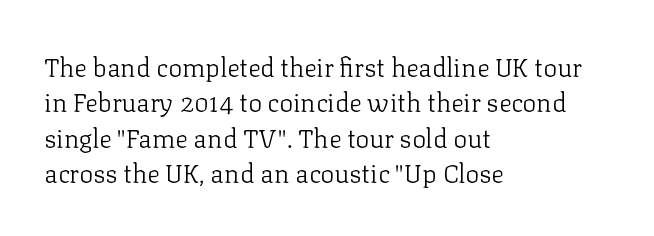
{"italic": "no", "bold": "no", "underline": "no", "align": "left", "line_spacing": "normal", "line_spacing_ratio": 1.36, "letter_spacing": "normal", "letter_spacing_em": 0.0, "glyph_px": 26}
